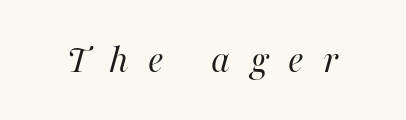
{"italic": "yes", "lean": "right", "slant_degrees": 16, "bold": "no", "weight": "regular", "width": "normal", "stroke_contrast": "high", "x_height": "medium", "monospaced": "no", "underline": "no", "letter_spacing": "wide", "letter_spacing_em": 0.47, "glyph_px": 41}
